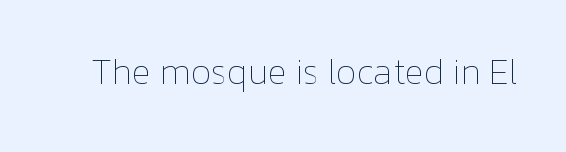
{"italic": "no", "bold": "no", "weight": "thin", "width": "normal", "stroke_contrast": "low", "x_height": "medium", "monospaced": "no", "underline": "no", "letter_spacing": "normal", "letter_spacing_em": 0.0, "glyph_px": 36}
